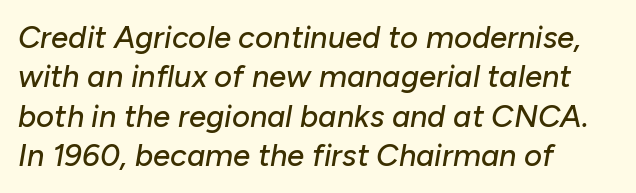
Q: Is the text italic (slanted)? A: Yes, it leans right by about 10 degrees.
Q: Is the text underlined? A: No.
Q: How is the paragraph aligned? A: Left-aligned.
Q: Is the spacing between letters normal or unusually wide? A: Normal.
Q: Is the spacing between lines tight, normal or loose? A: Normal.
Q: Width (condensed, normal, or wide)? A: Normal.
Q: Stroke contrast? A: Low.
Q: x-height? A: Medium.
Q: Monospaced? A: No.
